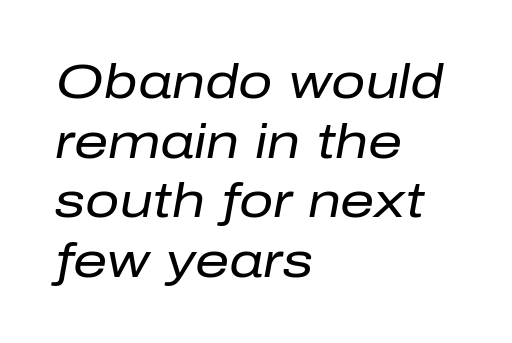
The image shows 48 px regular-weight type, italic (leaning right); set left-aligned, line spacing 1.24x, normal letter spacing, not underlined; low stroke contrast and a medium x-height.
